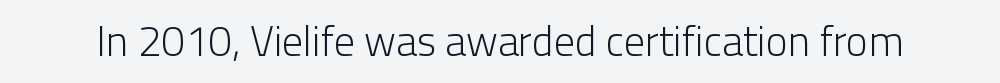
Q: Is the text bold? A: No.
Q: Is the text italic (slanted)? A: No, it is upright.
Q: Is the typeface a serif or a sans-serif typeface? A: Sans-serif.
Q: Is the text underlined? A: No.
Q: Is the spacing between letters normal or unusually wide? A: Normal.
Q: Width (condensed, normal, or wide)? A: Normal.
Q: Stroke contrast? A: Low.
Q: x-height? A: Medium.
Q: Monospaced? A: No.
